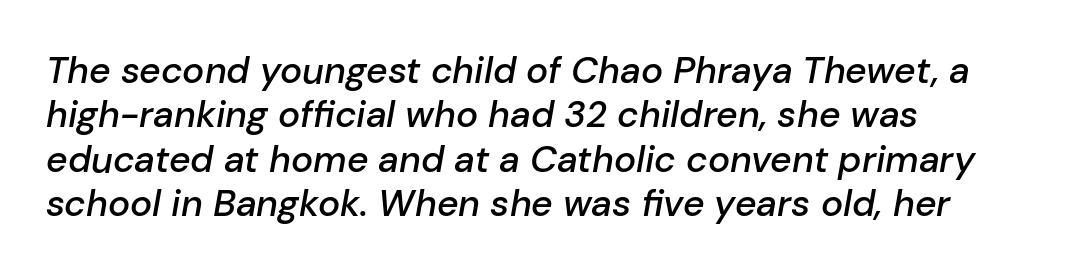
The image shows 37 px semibold type, italic (leaning right); set left-aligned, line spacing 1.2x, normal letter spacing, not underlined; low stroke contrast and a medium x-height.
